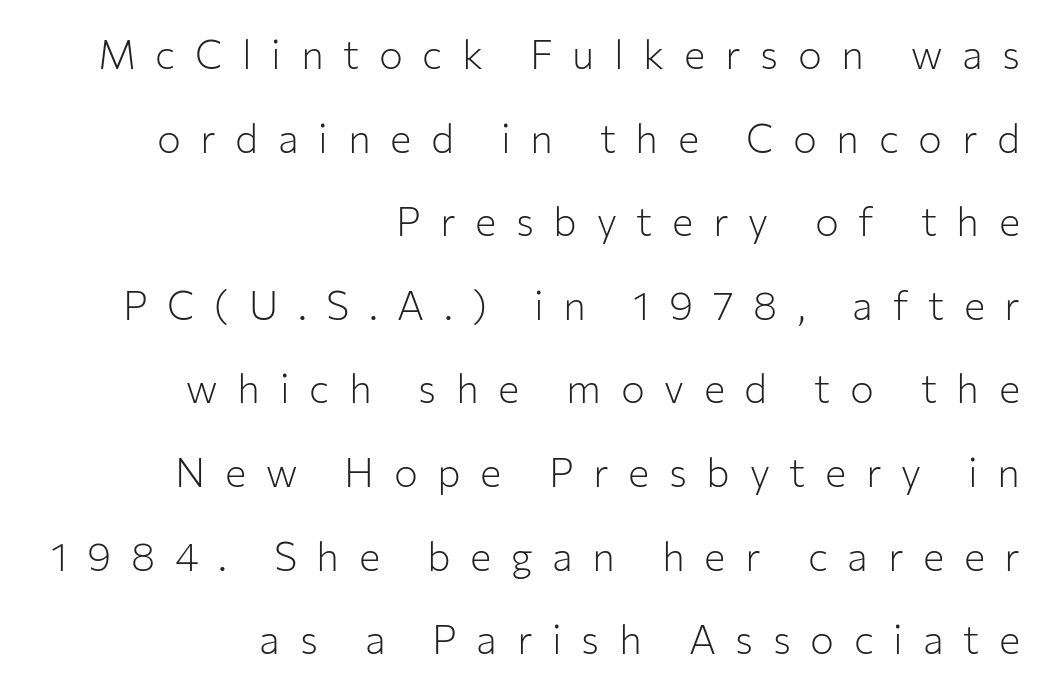
You could not count columns in this text — the font is proportionally spaced. Glyph-to-glyph distance is far greater than everyday printed text. The zone under the glyphs is completely vacant. Reading down the column, the eye jumps a long way to each next line. Posture: vertical. Typographically, this falls in the sans-serif category.
